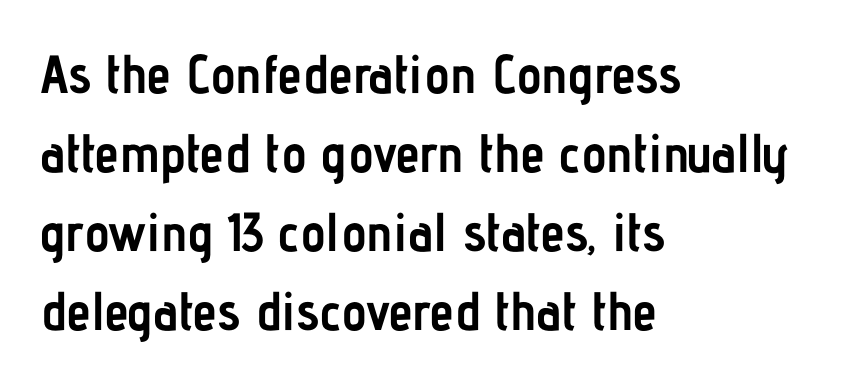
Q: Is the text bold? A: Yes.
Q: Is the text italic (slanted)? A: No, it is upright.
Q: Is the typeface a serif or a sans-serif typeface? A: Sans-serif.
Q: Is the text underlined? A: No.
Q: How is the paragraph aligned? A: Left-aligned.
Q: Is the spacing between letters normal or unusually wide? A: Normal.
Q: Is the spacing between lines tight, normal or loose? A: Normal.
Q: Width (condensed, normal, or wide)? A: Condensed.
Q: Stroke contrast? A: Low.
Q: x-height? A: Medium.
Q: Monospaced? A: No.
